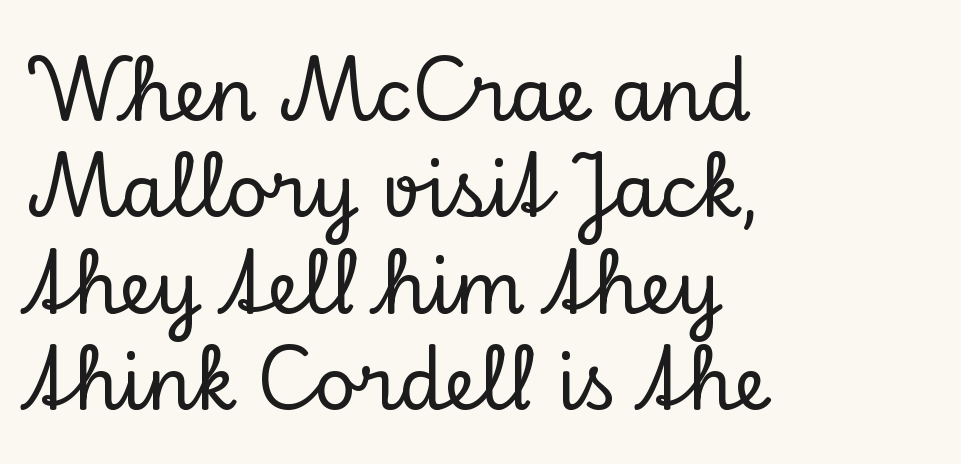
The image shows 73 px text type, upright; set left-aligned, normal line spacing (1.32x), normal letter spacing, not underlined; low stroke contrast and a small x-height.
